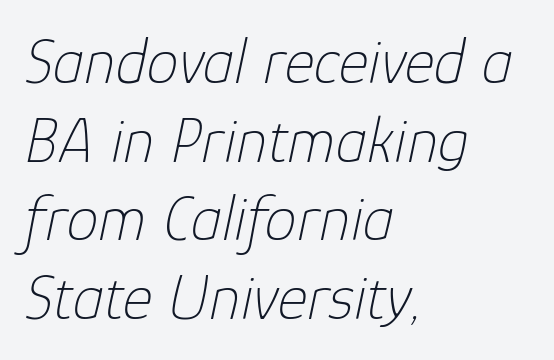
The image shows 64 px thin type, italic (leaning right); set left-aligned, line spacing 1.23x, normal letter spacing, not underlined; low stroke contrast and a medium x-height.
